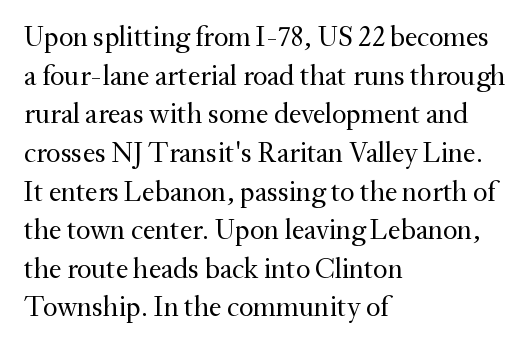
What stands out about the letter spacing? Nothing — it is the standard amount. Normally led — the rows are evenly, conventionally spaced. The cut favours lightness, reaching ordinary text weight at its darkest. Quick note: underline off.
